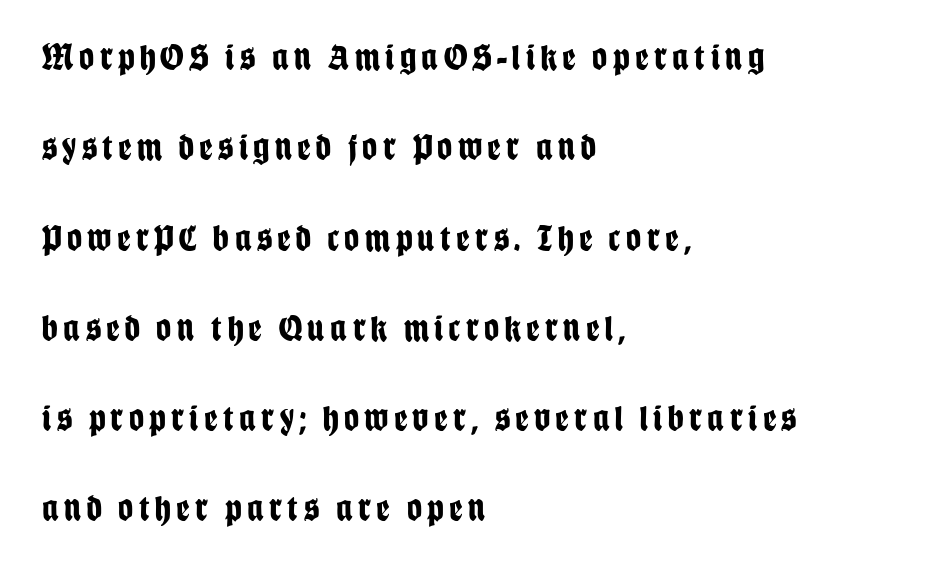
The image shows 37 px bold, condensed sans-serif type, upright; set left-aligned, loose line spacing (2.44x), not underlined; low stroke contrast and a large x-height.
